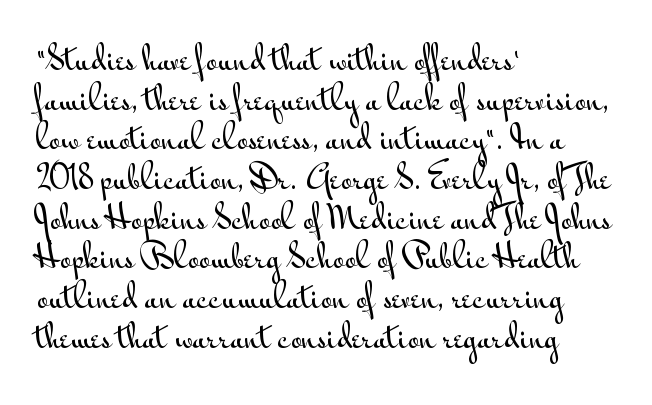
{"serif": "no", "width": "wide", "stroke_contrast": "medium", "x_height": "small", "monospaced": "no", "underline": "no", "align": "left", "line_spacing": "normal", "line_spacing_ratio": 1.28, "letter_spacing": "normal", "letter_spacing_em": 0.0, "glyph_px": 31}
